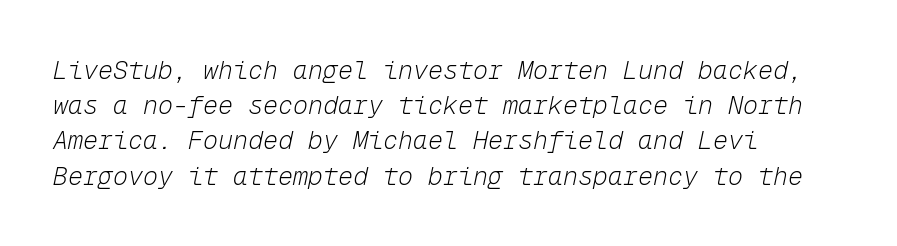
Quick note: italic. The foot of each line stays bare and open. Alignment: flush left. Heaviness? Minimal to ordinary, like unemphasized prose. Baseline-to-baseline distance is the conventional proportion of letter height. The line texture is even and compact thanks to regular tracking.
